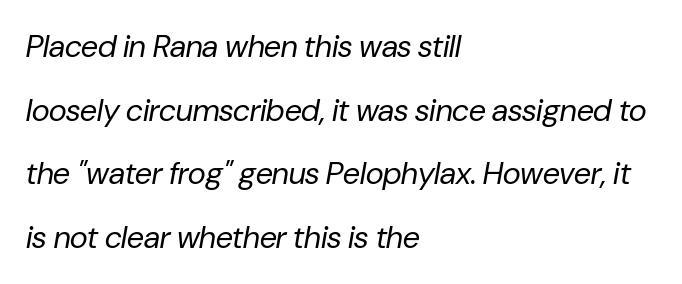
Q: Is the text bold? A: No.
Q: Is the text italic (slanted)? A: Yes, it leans right by about 10 degrees.
Q: Is the text underlined? A: No.
Q: How is the paragraph aligned? A: Left-aligned.
Q: Is the spacing between letters normal or unusually wide? A: Normal.
Q: Is the spacing between lines tight, normal or loose? A: Loose.
Q: Width (condensed, normal, or wide)? A: Normal.
Q: Stroke contrast? A: Low.
Q: x-height? A: Medium.
Q: Monospaced? A: No.
